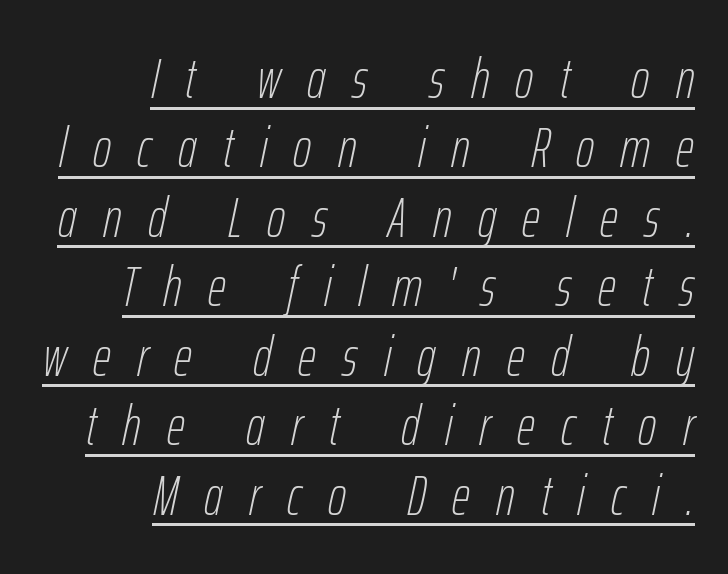
{"italic": "yes", "lean": "right", "slant_degrees": 12, "bold": "no", "weight": "thin", "width": "condensed", "stroke_contrast": "low", "x_height": "medium", "monospaced": "no", "underline": "yes", "align": "right", "line_spacing_ratio": 1.24, "letter_spacing": "wide", "letter_spacing_em": 0.47, "glyph_px": 56}
